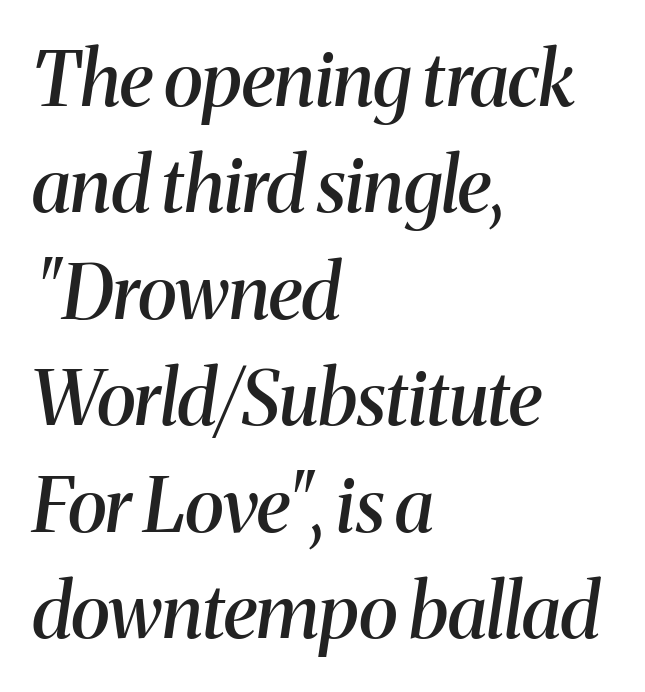
Q: Is the text bold? A: Semi-bold.
Q: Is the text italic (slanted)? A: Yes, it leans right by about 8 degrees.
Q: Is the typeface a serif or a sans-serif typeface? A: Serif.
Q: Is the text underlined? A: No.
Q: How is the paragraph aligned? A: Left-aligned.
Q: Is the spacing between letters normal or unusually wide? A: Normal.
Q: Is the spacing between lines tight, normal or loose? A: Normal.
Q: Width (condensed, normal, or wide)? A: Normal.
Q: Stroke contrast? A: Medium.
Q: x-height? A: Medium.
Q: Monospaced? A: No.
